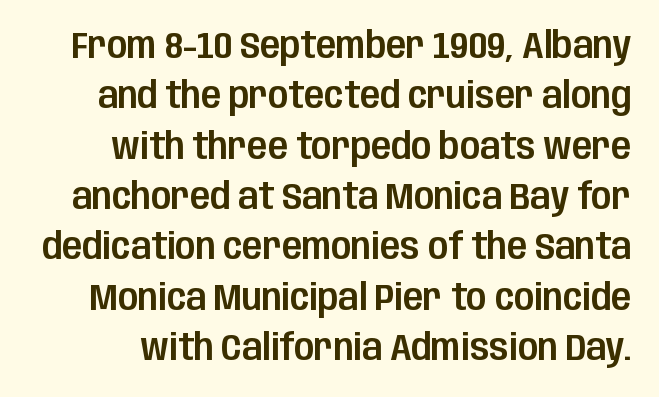
Q: Is the text italic (slanted)? A: No, it is upright.
Q: Is the typeface a serif or a sans-serif typeface? A: Sans-serif.
Q: Is the text underlined? A: No.
Q: Is the spacing between letters normal or unusually wide? A: Normal.
Q: Is the spacing between lines tight, normal or loose? A: Normal.
Q: Width (condensed, normal, or wide)? A: Condensed.
Q: Stroke contrast? A: Low.
Q: x-height? A: Large.
Q: Monospaced? A: No.
